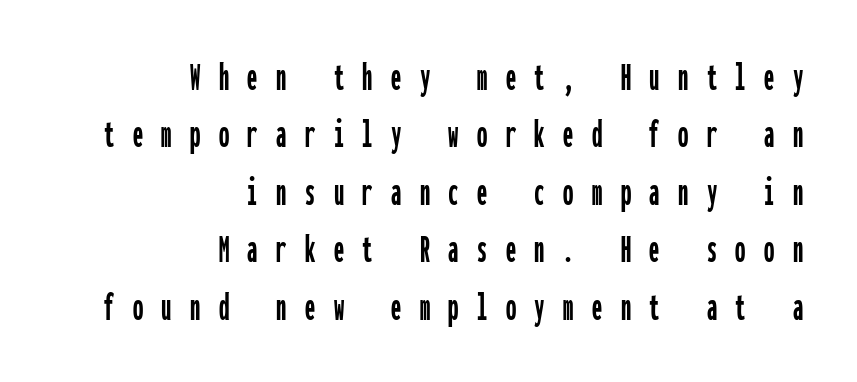
Each letter, wide or thin by design, is forced into the same width here. Regarding leading, the lines here are spaced in the standard way. Ordinary non-slanted type is in use. Tracking value appears strongly positive — letters spread wide.
